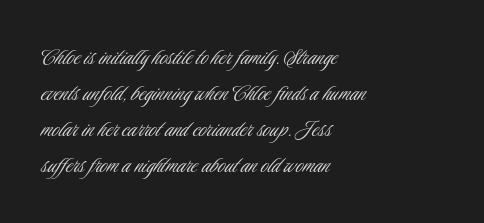
The characters are drawn with everyday or finer stroke widths. Line beginnings align vertically; line endings do not. Rule under the text: the space is simply empty. Words appear dense and cohesive because spacing is normal. Whoever set this chose a conventional vertical rhythm.
